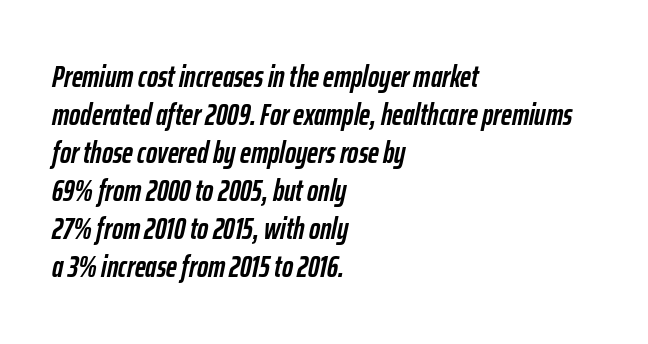
Q: Is the text bold? A: Yes.
Q: Is the text italic (slanted)? A: Yes, it leans right by about 12 degrees.
Q: Is the text underlined? A: No.
Q: How is the paragraph aligned? A: Left-aligned.
Q: Is the spacing between letters normal or unusually wide? A: Normal.
Q: Is the spacing between lines tight, normal or loose? A: Normal.
Q: Width (condensed, normal, or wide)? A: Condensed.
Q: Stroke contrast? A: Low.
Q: x-height? A: Medium.
Q: Monospaced? A: No.
